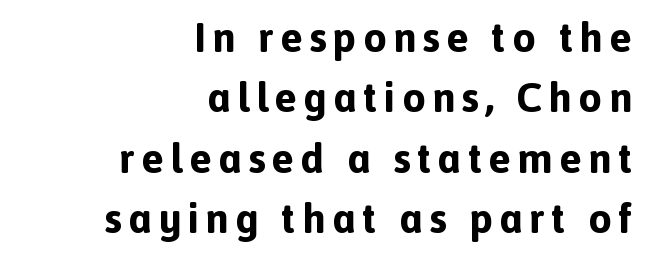
{"serif": "no", "italic": "no", "bold": "yes", "weight": "bold", "width": "normal", "x_height": "medium", "monospaced": "no", "underline": "no", "align": "right", "line_spacing": "normal", "line_spacing_ratio": 1.44, "glyph_px": 42}
